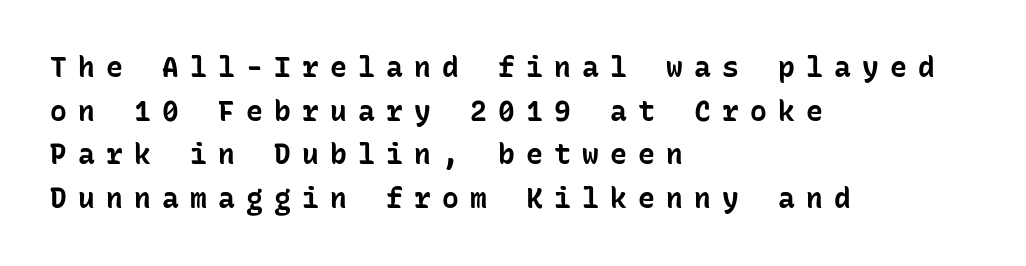
{"serif": "no", "italic": "no", "bold": "yes", "weight": "bold", "width": "normal", "stroke_contrast": "low", "x_height": "medium", "monospaced": "yes", "underline": "no", "align": "left", "line_spacing": "normal", "line_spacing_ratio": 1.56, "letter_spacing": "wide", "letter_spacing_em": 0.4, "glyph_px": 28}
